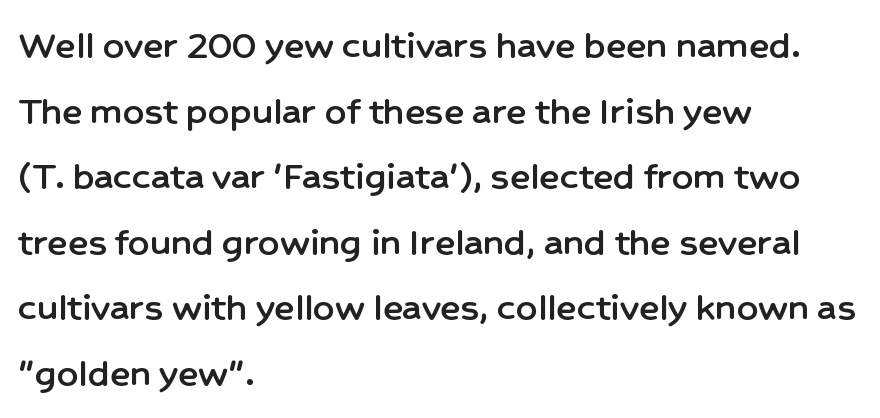
Ascenders rise straight up at ninety degrees. A normal amount of white space separates one row of letters from the next. Alignment: flush left. Examine the stroke ends and you'll find no serifs. Spacing between characters is what you'd get straight out of the box.
